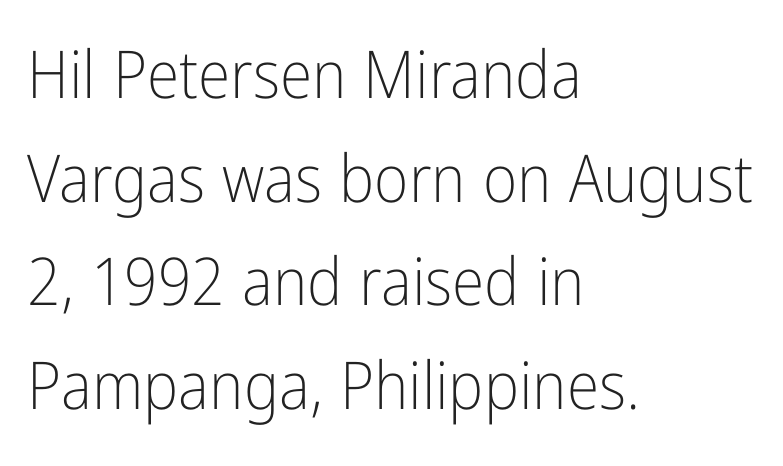
The image shows 66 px light, condensed sans-serif type, upright; set left-aligned, normal line spacing (1.57x), normal letter spacing, not underlined; low stroke contrast and a medium x-height.
